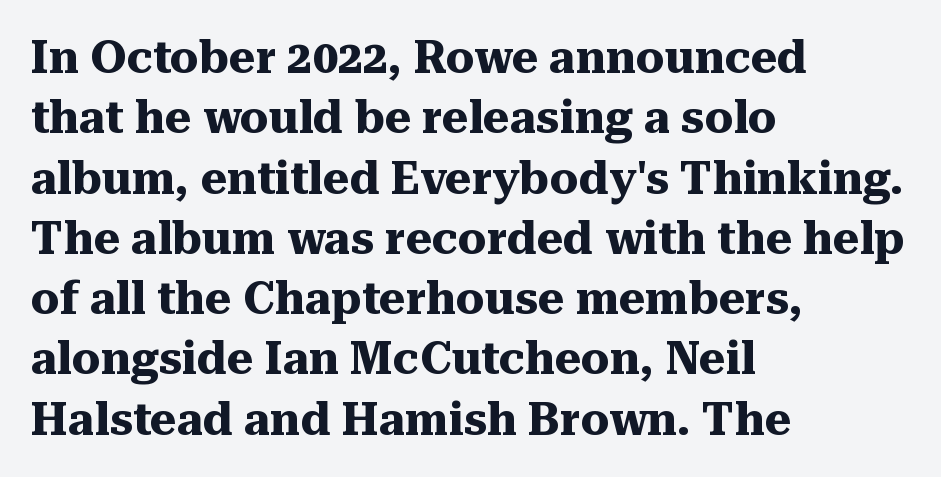
These lines are set flush left with a ragged right edge. The face used here is seriffed, in the tradition of book romans. The axis of the letterforms is exactly vertical. These lines keep a tight, regular rhythm from letter to letter. Typesetter's note: full bold, strokes at maximum text heaviness. The passage shown is typed in a proportional face where columns would drift.
